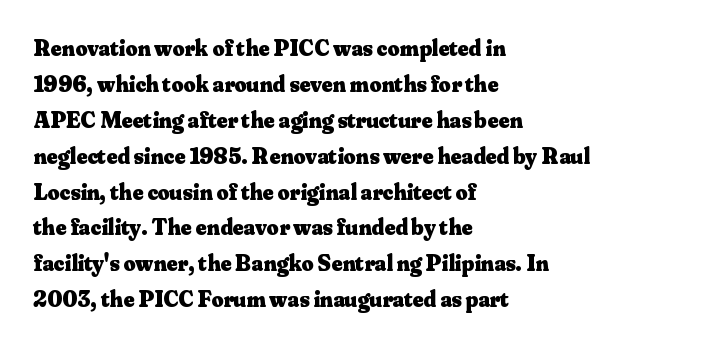
Q: Is the text bold? A: Yes.
Q: Is the text italic (slanted)? A: No, it is upright.
Q: Is the text underlined? A: No.
Q: How is the paragraph aligned? A: Left-aligned.
Q: Is the spacing between letters normal or unusually wide? A: Normal.
Q: Is the spacing between lines tight, normal or loose? A: Normal.
